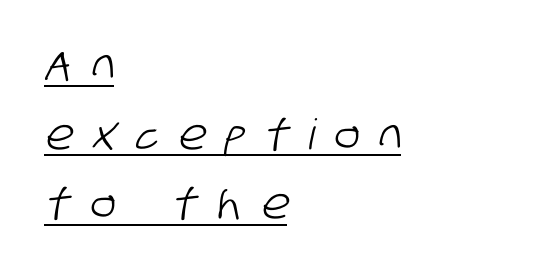
Q: Is the typeface a serif or a sans-serif typeface? A: Sans-serif.
Q: Is the text underlined? A: Yes.
Q: How is the paragraph aligned? A: Left-aligned.
Q: Is the spacing between letters normal or unusually wide? A: Unusually wide.
Q: Is the spacing between lines tight, normal or loose? A: Normal.
Q: Width (condensed, normal, or wide)? A: Condensed.
Q: Stroke contrast? A: Low.
Q: x-height? A: Large.
Q: Monospaced? A: No.
